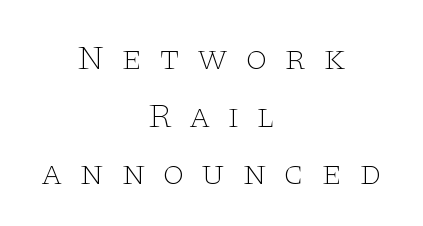
You can tell it's not italic because the verticals are truly vertical. Summary of weight: not heavy and not bold. Horizontal bands of white between lines are of average thickness. In terms of letterspacing, this is a distinctly airy, spread setting. These lines are centered, leaving both edges ragged.
